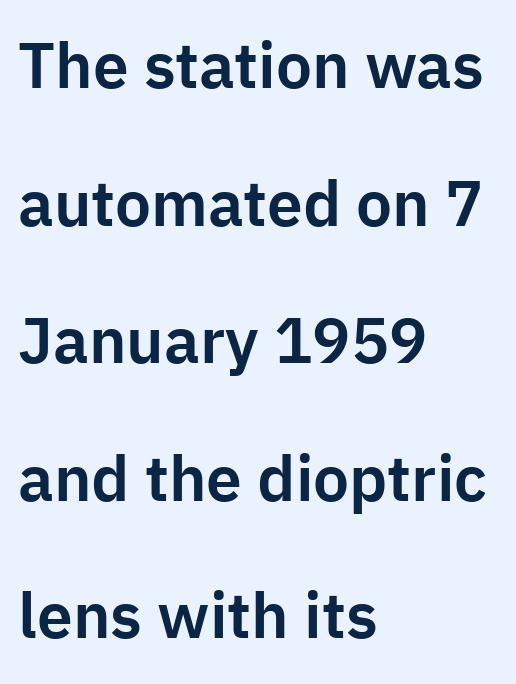
Q: Is the text italic (slanted)? A: No, it is upright.
Q: Is the typeface a serif or a sans-serif typeface? A: Sans-serif.
Q: Is the text underlined? A: No.
Q: How is the paragraph aligned? A: Left-aligned.
Q: Is the spacing between letters normal or unusually wide? A: Normal.
Q: Is the spacing between lines tight, normal or loose? A: Loose.
Q: Width (condensed, normal, or wide)? A: Normal.
Q: Stroke contrast? A: Low.
Q: x-height? A: Medium.
Q: Monospaced? A: No.
